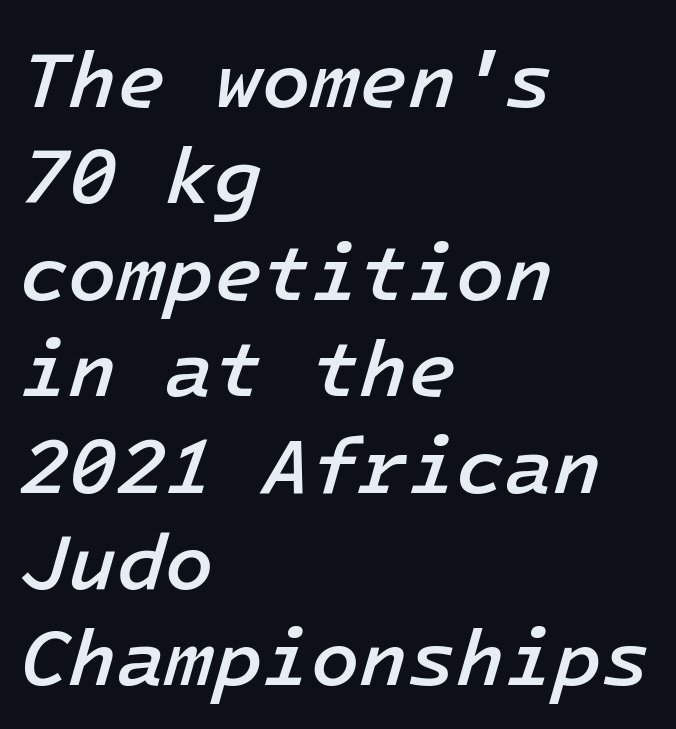
Q: Is the text bold? A: Semi-bold.
Q: Is the text italic (slanted)? A: Yes, it leans right by about 16 degrees.
Q: Is the text underlined? A: No.
Q: How is the paragraph aligned? A: Left-aligned.
Q: Is the spacing between letters normal or unusually wide? A: Normal.
Q: Width (condensed, normal, or wide)? A: Normal.
Q: Stroke contrast? A: Low.
Q: x-height? A: Medium.
